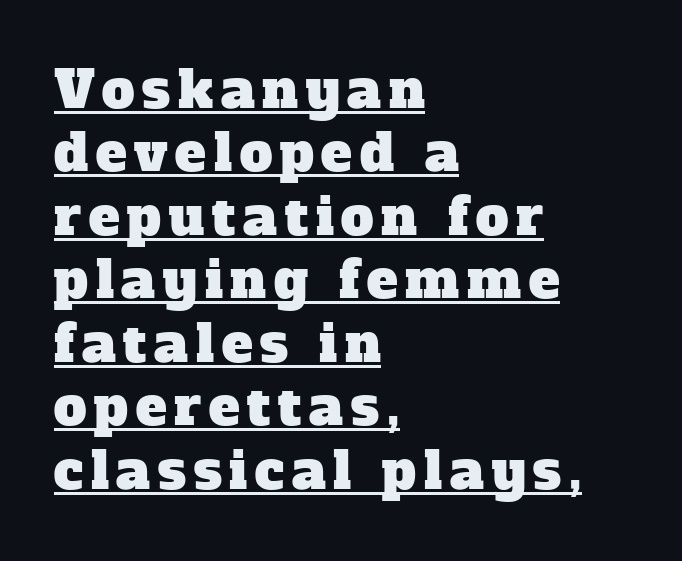
Q: Is the typeface a serif or a sans-serif typeface? A: Serif.
Q: Is the text underlined? A: Yes.
Q: How is the paragraph aligned? A: Left-aligned.
Q: Width (condensed, normal, or wide)? A: Normal.
Q: Stroke contrast? A: Low.
Q: x-height? A: Medium.
Q: Monospaced? A: No.
